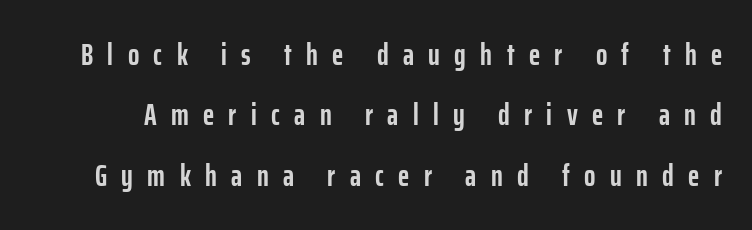
Q: Is the text bold? A: Yes.
Q: Is the text italic (slanted)? A: No, it is upright.
Q: Is the typeface a serif or a sans-serif typeface? A: Sans-serif.
Q: Is the text underlined? A: No.
Q: Is the spacing between letters normal or unusually wide? A: Unusually wide.
Q: Is the spacing between lines tight, normal or loose? A: Loose.
Q: Width (condensed, normal, or wide)? A: Condensed.
Q: Stroke contrast? A: Low.
Q: x-height? A: Medium.
Q: Monospaced? A: No.
